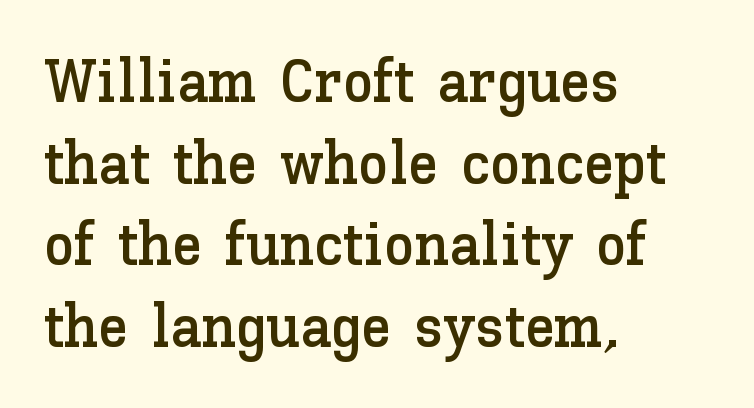
The image shows 61 px text type, upright; set left-aligned, normal line spacing (1.34x), normal letter spacing, not underlined; low stroke contrast and a medium x-height.
